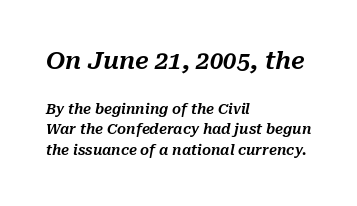
Tall strokes in this sample are angled rather than plumb. Compare the two chunks: the upper has the greater cap height. Each word holds together tightly as a unit, with standard inter-letter gaps. Underline: absent. The rows are spaced the way most documents space them.
